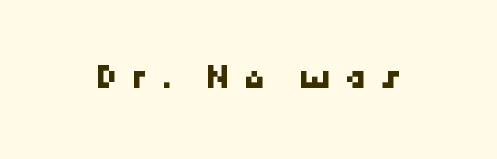
{"serif": "no", "width": "normal", "stroke_contrast": "low", "x_height": "medium", "underline": "no", "letter_spacing": "wide", "letter_spacing_em": 0.39, "glyph_px": 35}
